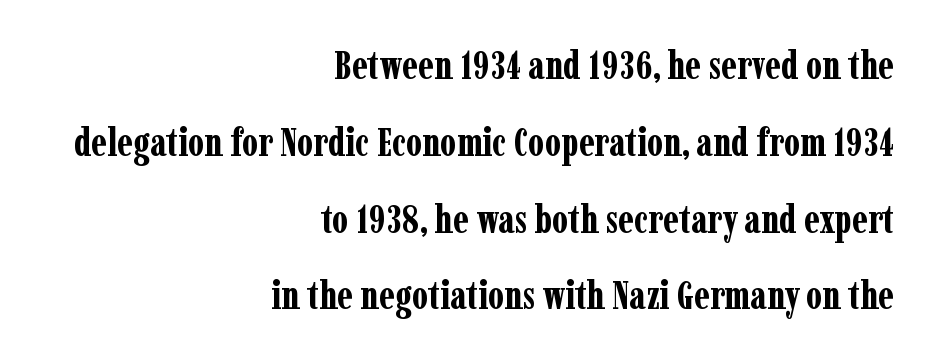
Q: Is the text bold? A: Yes.
Q: Is the text italic (slanted)? A: No, it is upright.
Q: Is the typeface a serif or a sans-serif typeface? A: Serif.
Q: Is the text underlined? A: No.
Q: How is the paragraph aligned? A: Right-aligned.
Q: Is the spacing between letters normal or unusually wide? A: Normal.
Q: Is the spacing between lines tight, normal or loose? A: Loose.
Q: Width (condensed, normal, or wide)? A: Condensed.
Q: Stroke contrast? A: Low.
Q: x-height? A: Medium.
Q: Monospaced? A: No.
